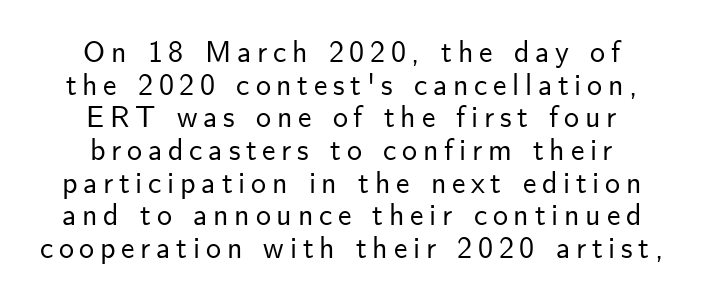
The image shows 30 px sans-serif type, upright; set centered, tight line spacing (1.09x), not underlined; low stroke contrast and a small x-height.
